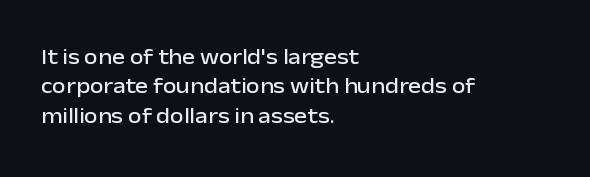
The image shows 22 px text type, upright; set left-aligned, normal line spacing (1.34x), normal letter spacing, not underlined.
